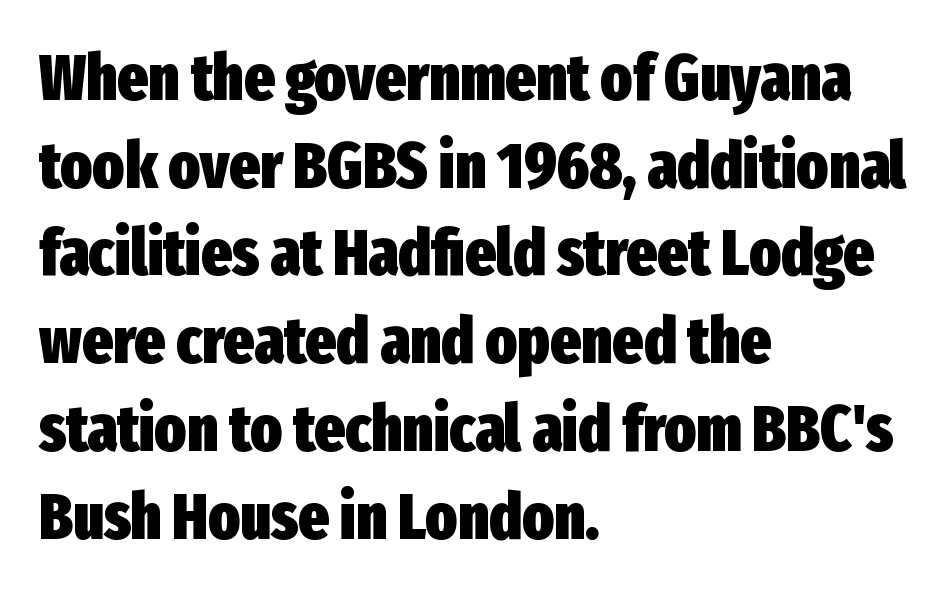
The image shows 65 px heavy, condensed sans-serif type, upright; set left-aligned, normal line spacing (1.35x), normal letter spacing, not underlined; low stroke contrast and a medium x-height.
